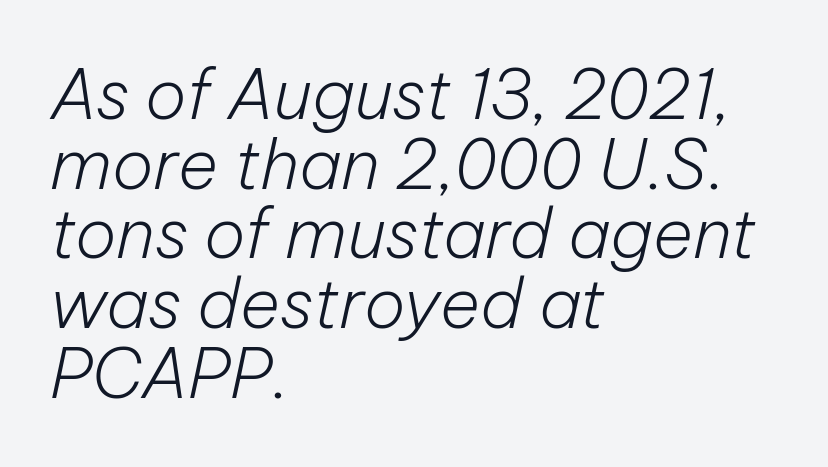
The image shows 69 px light type, italic (leaning right); set left-aligned, tight line spacing (1.01x), normal letter spacing, not underlined; low stroke contrast and a medium x-height.
